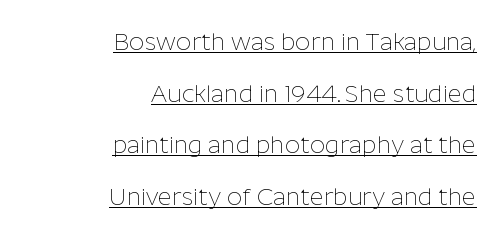
The line texture is even and compact thanks to regular tracking. Designer's note — italics off, roman on. This reads as an unemphasized weight, regular at the heaviest. A flush-right, rag-left setting is used for this passage.
